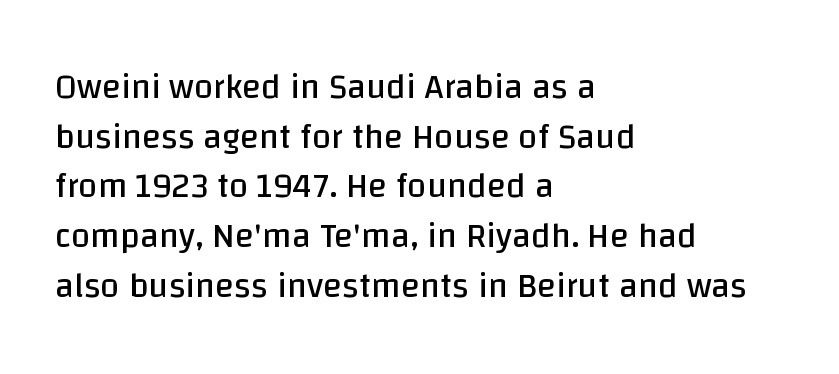
The image shows 35 px regular-weight sans-serif type, upright; set left-aligned, normal line spacing (1.42x), normal letter spacing, not underlined; low stroke contrast and a large x-height.
